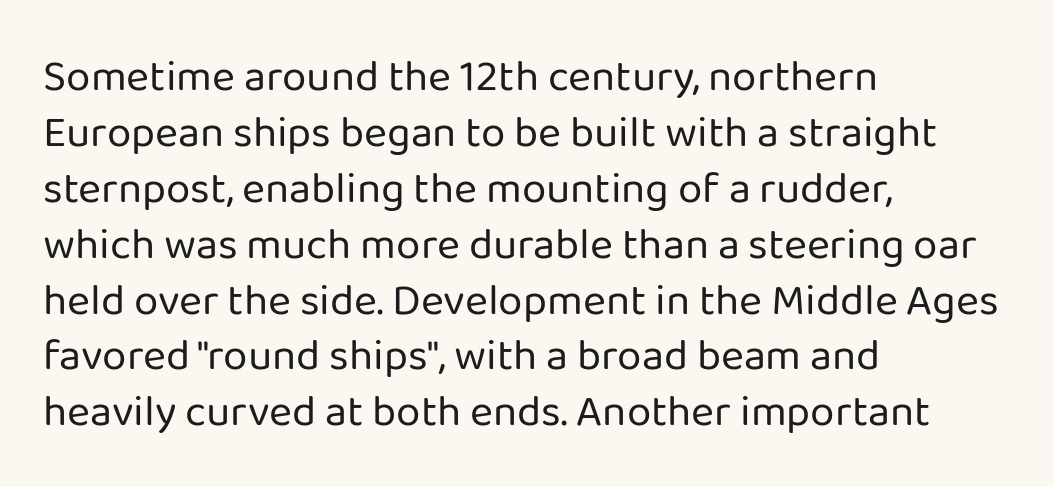
Beneath every word, the page is bare. Typographically, this falls in the sans-serif category. The face used here is proportionally spaced, like ordinary book or web type. This is the regular roman posture of the typeface. Compared with a typical body face, this is equally light or lighter still. Does the copy run flush right? No — it runs flush left.
